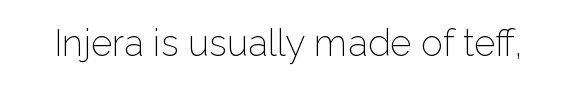
{"serif": "no", "italic": "no", "bold": "no", "weight": "light", "width": "normal", "stroke_contrast": "low", "x_height": "medium", "monospaced": "no", "underline": "no", "letter_spacing": "normal", "letter_spacing_em": 0.0, "glyph_px": 37}
